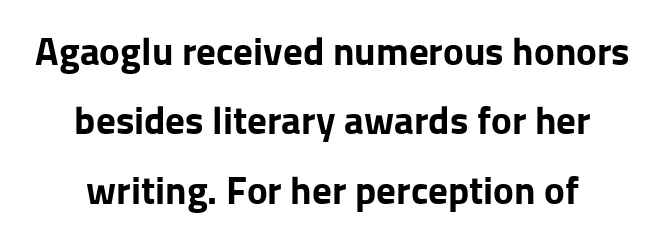
Q: Is the text bold? A: Yes.
Q: Is the text italic (slanted)? A: No, it is upright.
Q: Is the typeface a serif or a sans-serif typeface? A: Sans-serif.
Q: Is the text underlined? A: No.
Q: Is the spacing between letters normal or unusually wide? A: Normal.
Q: Width (condensed, normal, or wide)? A: Normal.
Q: Stroke contrast? A: Low.
Q: x-height? A: Medium.
Q: Monospaced? A: No.
